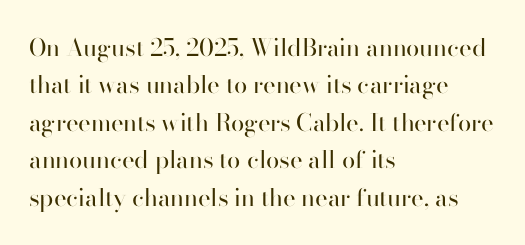
{"italic": "no", "bold": "no", "underline": "no", "align": "left", "line_spacing": "normal", "line_spacing_ratio": 1.56, "letter_spacing": "normal", "letter_spacing_em": 0.0, "glyph_px": 24}
